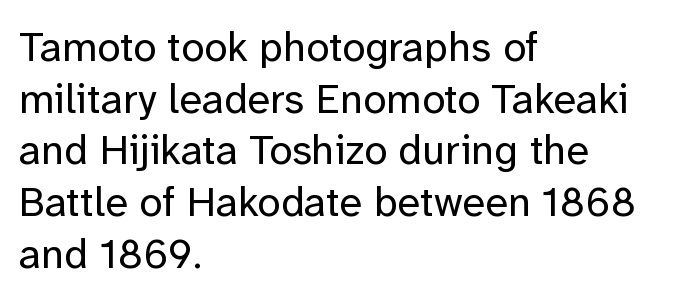
The image shows 42 px regular-weight sans-serif type, upright; set left-aligned, line spacing 1.23x, normal letter spacing, not underlined; low stroke contrast and a medium x-height.
